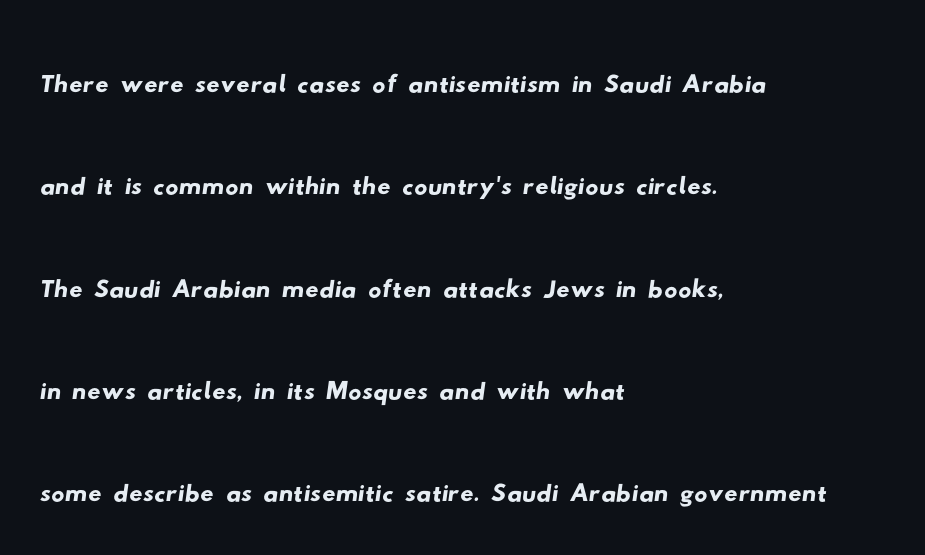
You could not count columns in this text — the font is proportionally spaced. Reading down the block, your eye returns to a fixed left position each line. Bare-footed words on every line. Stroke terminals: plain, sans-serif. This block has exactly the height ordinary leading produces. Caption: standard tracking, unaltered.
